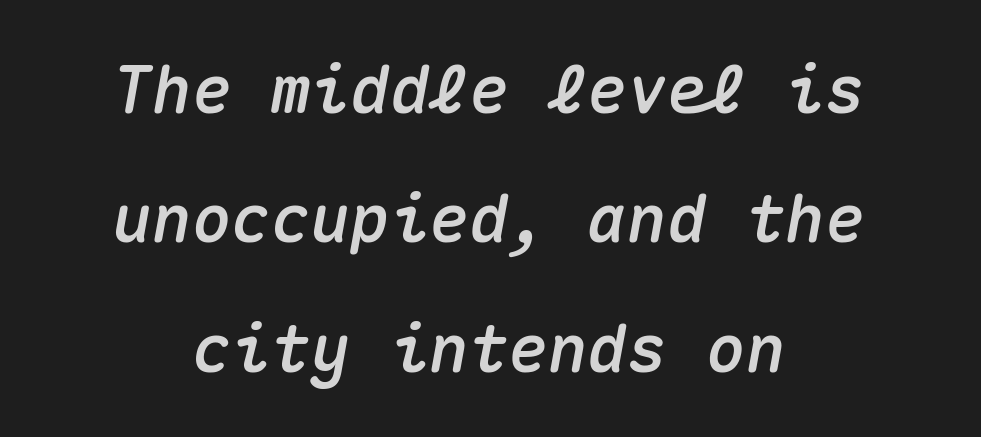
Q: Is the text italic (slanted)? A: Yes, it leans right by about 10 degrees.
Q: Is the text underlined? A: No.
Q: How is the paragraph aligned? A: Centered.
Q: Is the spacing between letters normal or unusually wide? A: Normal.
Q: Is the spacing between lines tight, normal or loose? A: Loose.
Q: Width (condensed, normal, or wide)? A: Normal.
Q: Stroke contrast? A: Medium.
Q: x-height? A: Medium.
Q: Monospaced? A: Yes.
